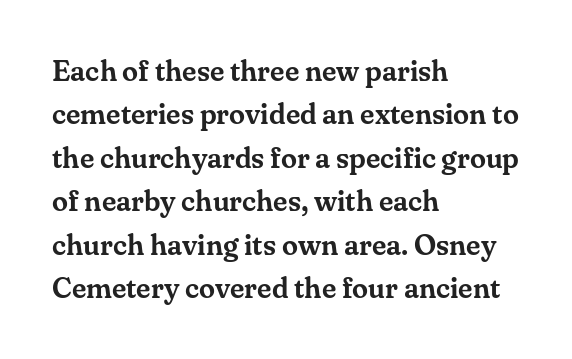
The image shows 29 px serif type, upright; set left-aligned, normal line spacing (1.5x), normal letter spacing, not underlined; medium stroke contrast and a small x-height.
